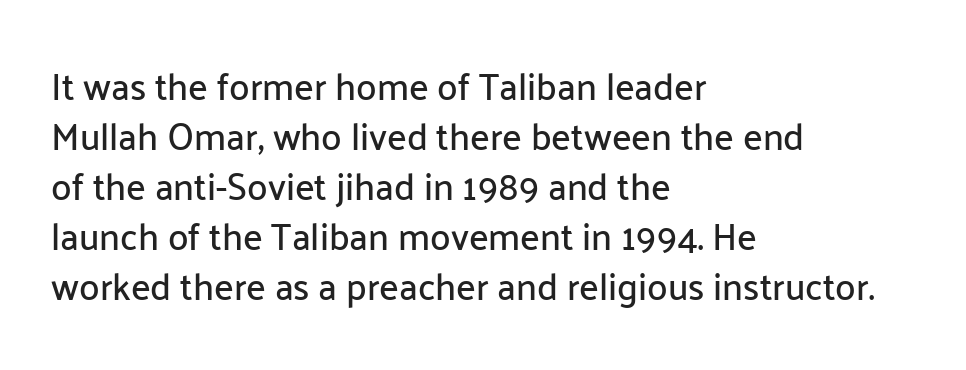
This sample uses plain, unmodified letter spacing. Nothing sits at the stroke ends, so this counts as sans-serif. This sample is left-justified, so line endings fall wherever the words run out. Notice how descenders clear the ascenders below comfortably — that's standard leading. Varying glyph widths throughout — classic text-font behaviour.
